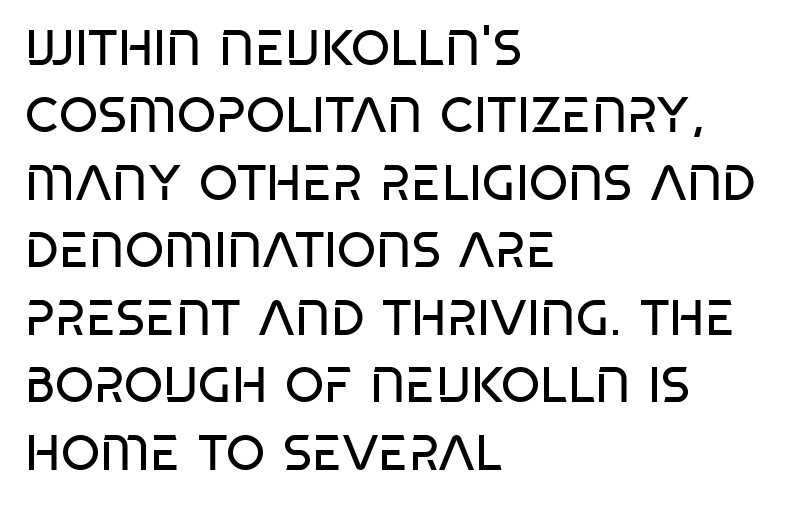
{"serif": "no", "italic": "no", "bold": "no", "weight": "regular", "width": "condensed", "stroke_contrast": "low", "x_height": "large", "monospaced": "no", "underline": "no", "align": "left", "line_spacing": "normal", "line_spacing_ratio": 1.35, "letter_spacing": "normal", "letter_spacing_em": 0.0, "glyph_px": 50}
